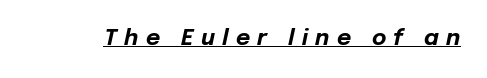
Q: Is the text bold? A: Yes.
Q: Is the text italic (slanted)? A: Yes, it leans right by about 12 degrees.
Q: Is the text underlined? A: Yes.
Q: Is the spacing between letters normal or unusually wide? A: Unusually wide.
